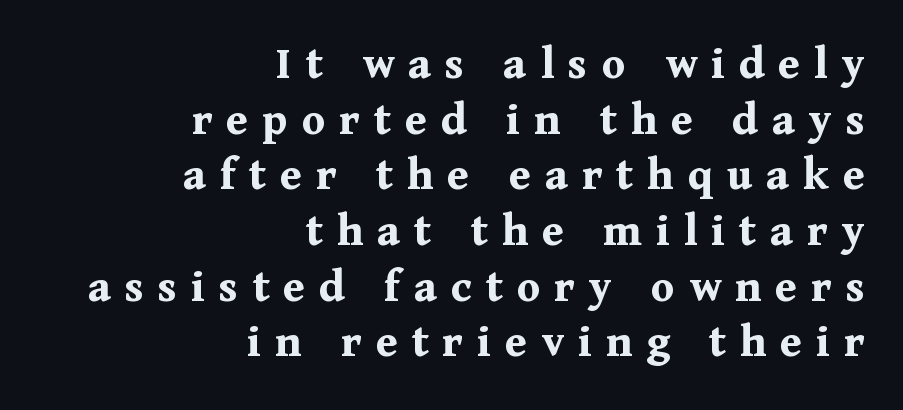
The image shows 48 px bold serif type, upright; set right-aligned, line spacing 1.16x, unusually wide letter spacing (+0.29 em), not underlined; medium stroke contrast and a medium x-height.
